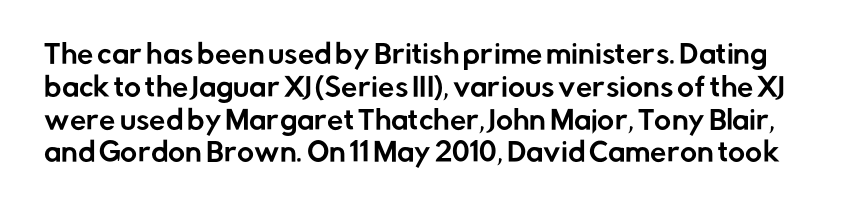
{"italic": "no", "underline": "no", "line_spacing": "normal", "line_spacing_ratio": 1.26, "letter_spacing": "normal", "letter_spacing_em": 0.0, "glyph_px": 26}
